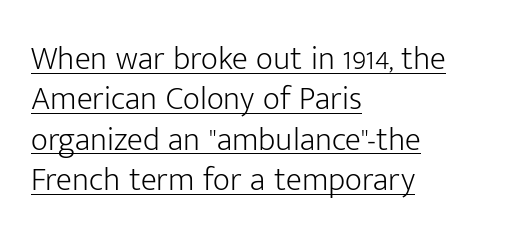
{"serif": "no", "italic": "no", "bold": "no", "weight": "light", "width": "normal", "stroke_contrast": "low", "x_height": "medium", "monospaced": "no", "underline": "yes", "align": "left", "line_spacing_ratio": 1.22, "letter_spacing": "normal", "letter_spacing_em": 0.0, "glyph_px": 33}
